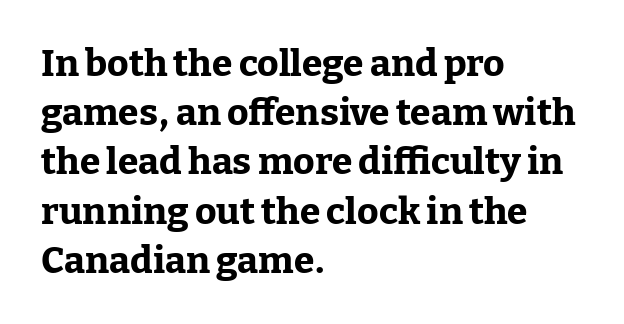
The image shows 37 px bold serif type, upright; set left-aligned, normal line spacing (1.33x), normal letter spacing, not underlined; low stroke contrast and a medium x-height.
